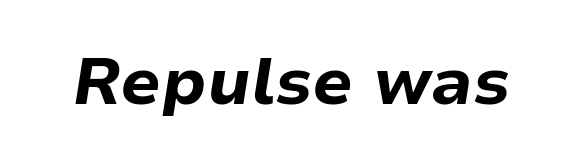
Q: Is the text bold? A: Yes.
Q: Is the text italic (slanted)? A: Yes, it leans right by about 9 degrees.
Q: Is the text underlined? A: No.
Q: Is the spacing between letters normal or unusually wide? A: Normal.
Q: Width (condensed, normal, or wide)? A: Normal.
Q: Stroke contrast? A: Low.
Q: x-height? A: Medium.
Q: Monospaced? A: No.
